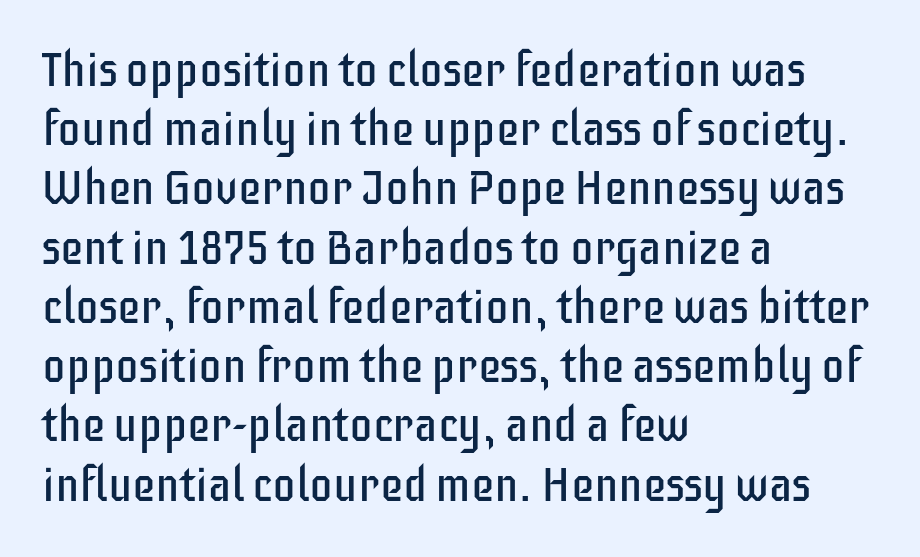
The image shows 47 px regular-weight, condensed sans-serif type, upright; set left-aligned, normal line spacing (1.26x), normal letter spacing, not underlined; low stroke contrast and a large x-height.
